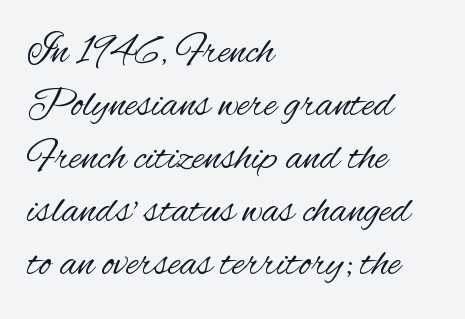
Typographically, this falls in the sans-serif category. The paragraph shown leans on its left margin. Do the characters align in a grid? No, the font is proportional. Short note: letters normally spaced.
